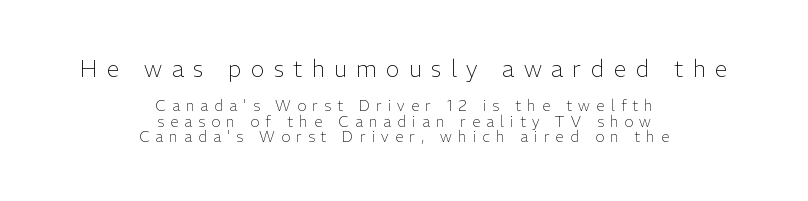
{"italic": "no", "bold": "no", "underline": "no", "align": "center", "line_spacing": "tight", "line_spacing_ratio": 1.03, "letter_spacing": "wide", "letter_spacing_em": 0.41, "larger_block": "first", "size_ratio": 1.53, "glyph_px": 23}
